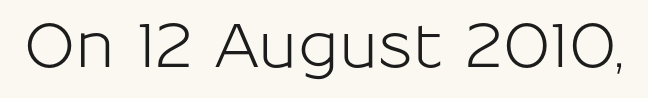
{"serif": "no", "italic": "no", "width": "normal", "stroke_contrast": "low", "x_height": "medium", "monospaced": "no", "underline": "no", "letter_spacing": "normal", "letter_spacing_em": 0.0, "glyph_px": 61}
